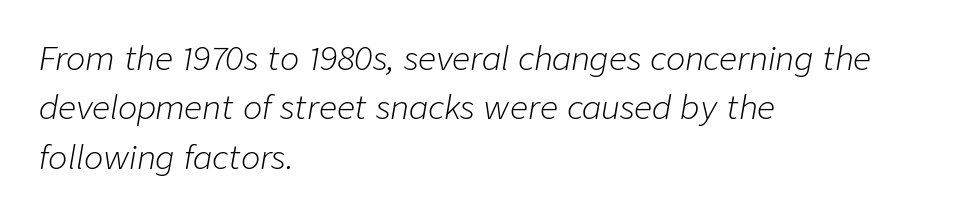
The image shows 32 px light type, italic (leaning right); set left-aligned, normal line spacing (1.54x), normal letter spacing, not underlined; low stroke contrast and a medium x-height.
